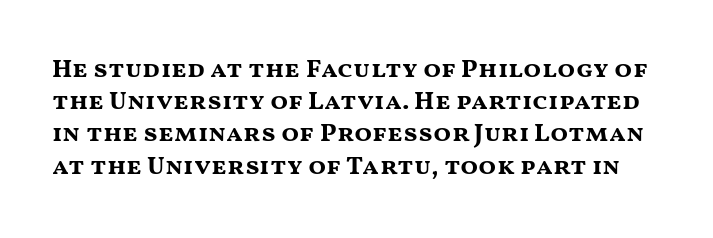
Italic? Not at all — the glyphs are vertical. The letterforms sit shoulder to shoulder at normal distance. Weight check: bold — yes, fully. Each row of text sits above clean, open space.
